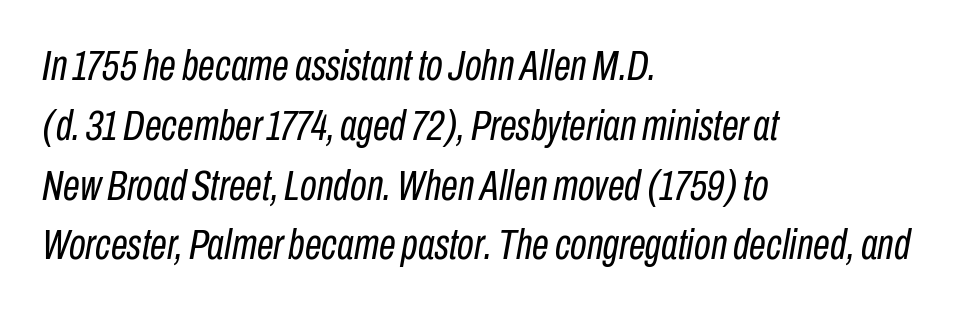
No heavy texture on the line: the type isn't bold. What stands out about the letter spacing? Nothing — it is the standard amount. Typeset ragged right — the left edge is the straight one. In terms of leading, this rendering sits right in the middle. Does the lettering tilt? It does — this is italic.
